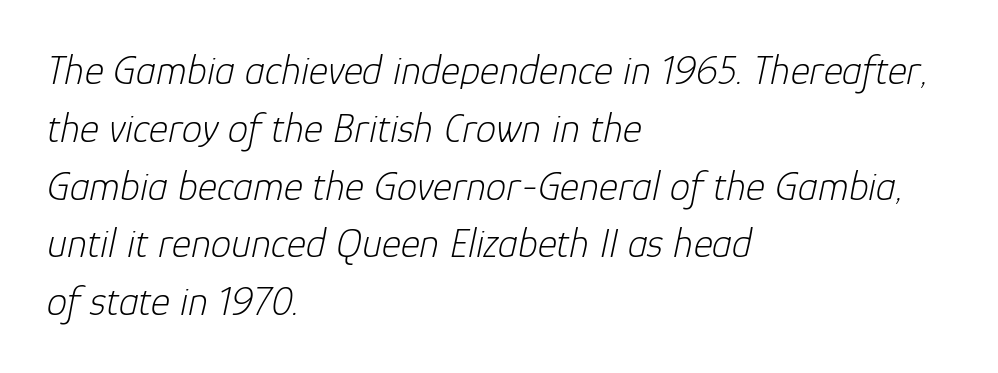
The image shows 41 px light type, italic (leaning right); set left-aligned, normal line spacing (1.41x), normal letter spacing, not underlined; low stroke contrast and a medium x-height.
